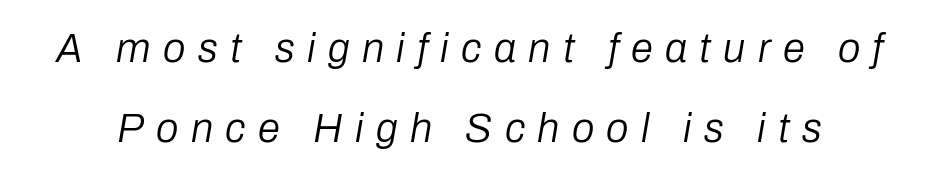
Q: Is the text bold? A: No.
Q: Is the text italic (slanted)? A: Yes, it leans right by about 10 degrees.
Q: Is the text underlined? A: No.
Q: Is the spacing between letters normal or unusually wide? A: Unusually wide.
Q: Is the spacing between lines tight, normal or loose? A: Loose.
Q: Width (condensed, normal, or wide)? A: Normal.
Q: Stroke contrast? A: Low.
Q: x-height? A: Medium.
Q: Monospaced? A: No.
